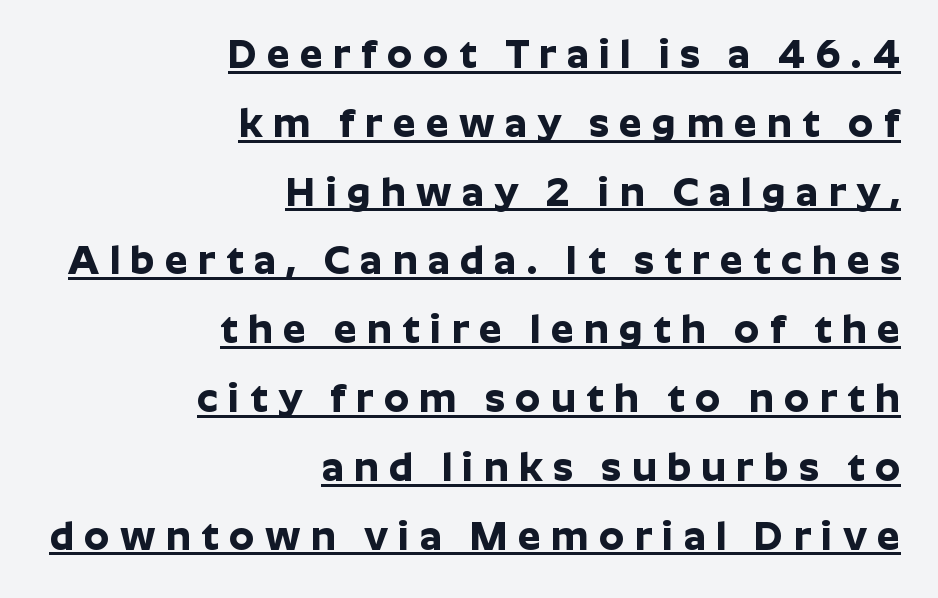
{"serif": "no", "italic": "no", "bold": "yes", "weight": "bold", "width": "normal", "stroke_contrast": "low", "x_height": "medium", "monospaced": "no", "underline": "yes", "align": "right", "line_spacing_ratio": 1.72, "letter_spacing": "wide", "letter_spacing_em": 0.26, "glyph_px": 40}
